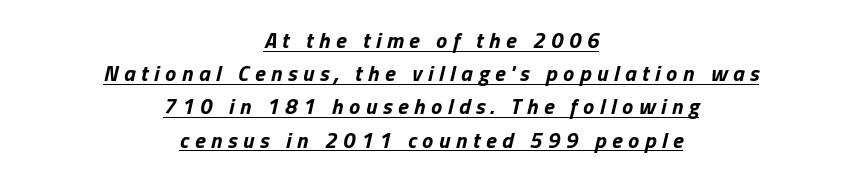
Yep, that's italic — everything's leaning. These lines stack symmetrically, like a column narrowing and widening about its center. The letterforms stand isolated, each surrounded by extra space. These lines sit exactly where default settings would place them. Underlining? Definitely there. Its strokes are broad and dark, the hallmark of bold type.
